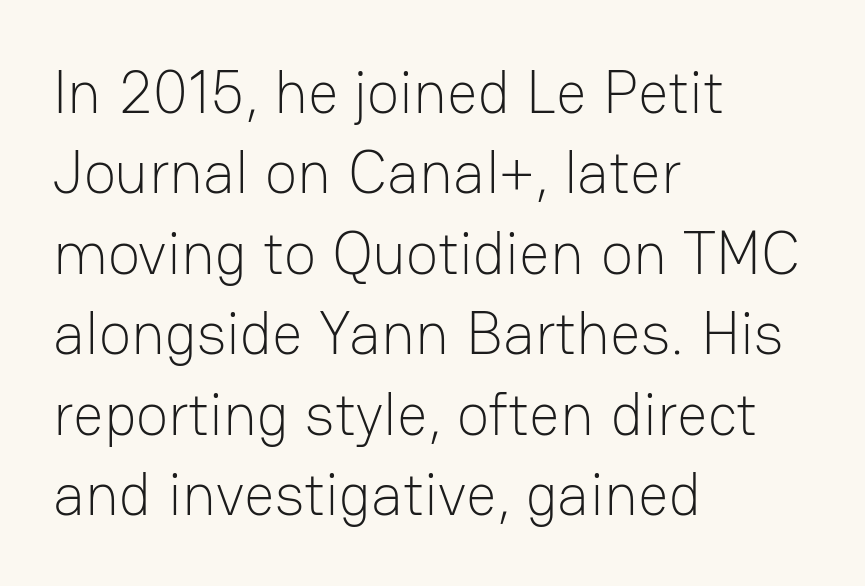
Default kerning and tracking; the words read as compact shapes. The setting favours the left margin, as ordinary paragraphs usually do. The characters display no serif detailing; their extremities are plain. Do the characters align in a grid? No, the font is proportional. Rendered with straight, roman letterforms. No letter is thick-stroked: the sample isn't bold.
